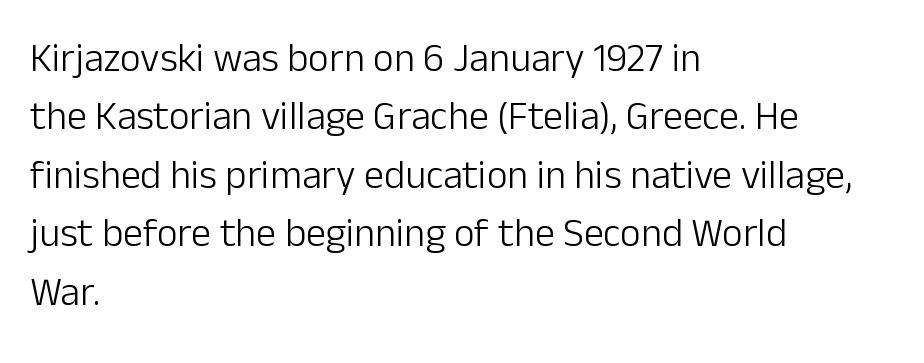
Q: Is the text bold? A: No.
Q: Is the text italic (slanted)? A: No, it is upright.
Q: Is the typeface a serif or a sans-serif typeface? A: Sans-serif.
Q: Is the text underlined? A: No.
Q: How is the paragraph aligned? A: Left-aligned.
Q: Is the spacing between letters normal or unusually wide? A: Normal.
Q: Is the spacing between lines tight, normal or loose? A: Normal.
Q: Width (condensed, normal, or wide)? A: Normal.
Q: Stroke contrast? A: Low.
Q: x-height? A: Medium.
Q: Monospaced? A: No.
